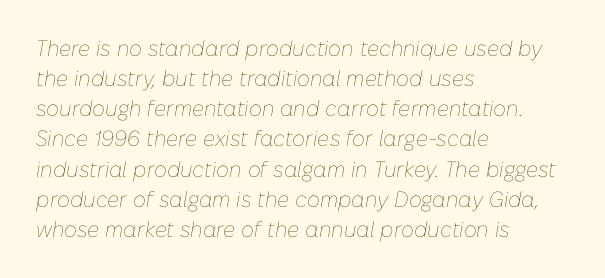
{"italic": "yes", "lean": "right", "slant_degrees": 10, "bold": "no", "underline": "no", "align": "left", "line_spacing": "normal", "line_spacing_ratio": 1.37, "letter_spacing": "normal", "letter_spacing_em": 0.0, "glyph_px": 22}
